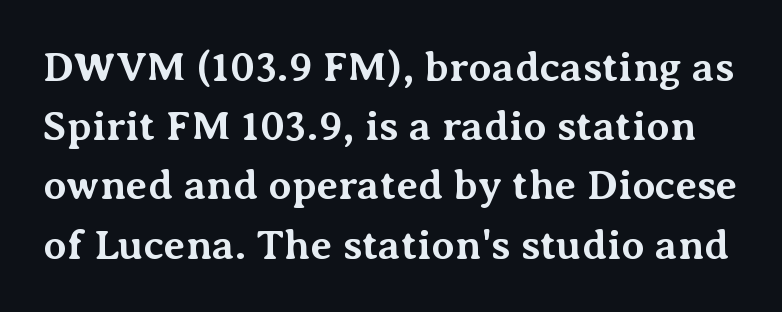
The characters display serif detailing at their extremities. The space beneath each line is pristine and unruled. In terms of posture, this sample is upright. How would I describe the line gaps? Plain and ordinary. Every letter is thick-stroked: bold, no question. How are the letters spaced? Ordinarily, with no added tracking.
